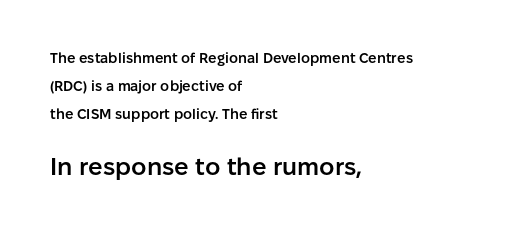
A typesetter would call this leading open, well beyond the default. The typesetting leans somewhat heavy: a semibold. Nobody touched the tracking dial on this one. A clean baseline with only descenders dipping below it. Does the bottom block carry the larger type? Yes, it does.
